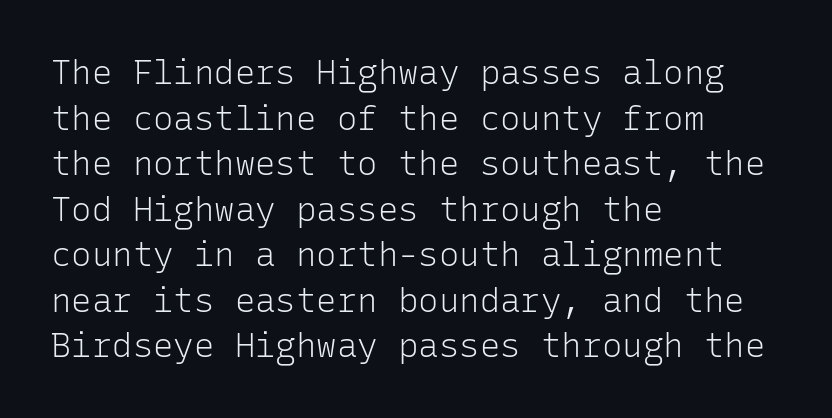
Rule under the text: the space is simply empty. Inter-character spacing is left at the font's built-in metrics. Are there feet on the stems? There aren't — it's a sans. Line starts are locked; line ends wander. Monospaced: the letters line up in strict vertical columns. Unbolded letterforms with no extra heft.
